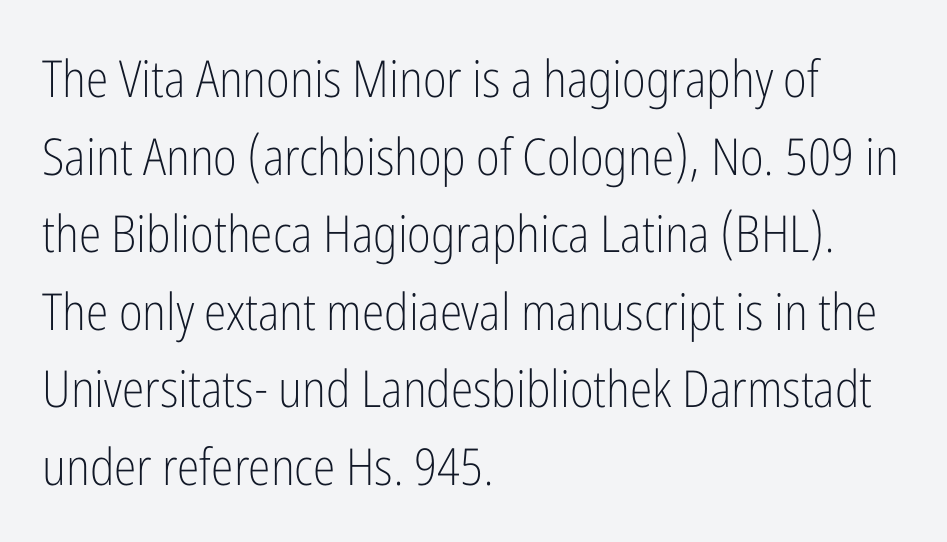
The glyphs are unaccompanied by any horizontal stroke below them. Notice how descenders clear the ascenders below comfortably — that's standard leading. Horizontal alignment here is leftward, the default for most running prose. Spacing between characters is what you'd get straight out of the box. Are there feet on the stems? There aren't — it's a sans. Character widths vary here, with narrow letters taking less room than wide ones.
